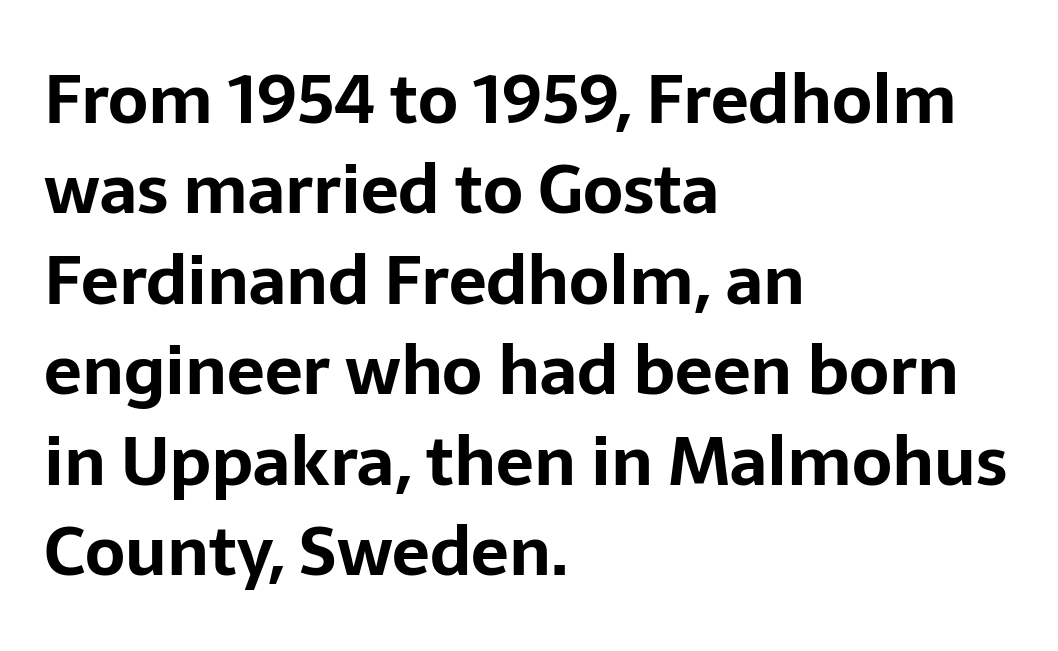
The passage shown is typed in a proportional face where columns would drift. The string is rendered with underlining switched off. Leftover space on each line is placed entirely after the last word. Nothing unusual about the tracking: characters are spaced as the font intends. On the weight axis this lands at bold, roughly 700.
